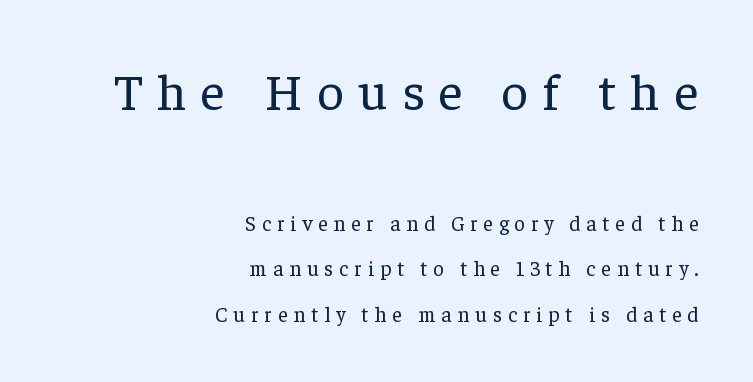
Q: Is the text bold? A: No.
Q: Is the text italic (slanted)? A: No, it is upright.
Q: Is the typeface a serif or a sans-serif typeface? A: Serif.
Q: Is the text underlined? A: No.
Q: How is the paragraph aligned? A: Right-aligned.
Q: Is the spacing between letters normal or unusually wide? A: Unusually wide.
Q: Is the spacing between lines tight, normal or loose? A: Loose.
Q: Which block of text is set in a larger size, the first (top) or the second (bottom)? A: The first (top) one.
Q: Width (condensed, normal, or wide)? A: Normal.
Q: Stroke contrast? A: Low.
Q: x-height? A: Medium.
Q: Monospaced? A: No.
